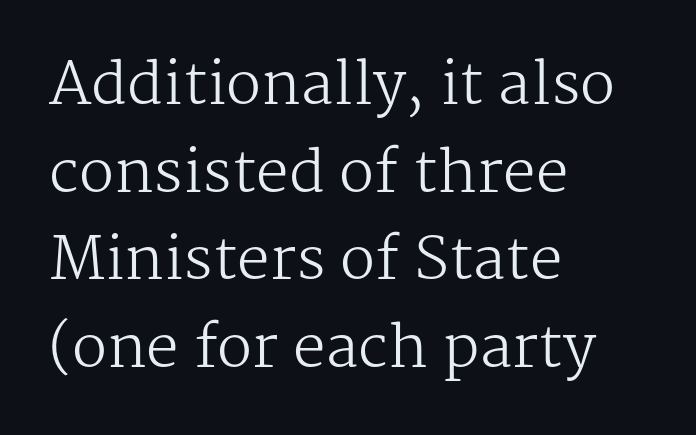
The image shows 58 px regular-weight serif type, upright; set left-aligned, normal line spacing (1.51x), normal letter spacing, not underlined; medium stroke contrast and a medium x-height.
